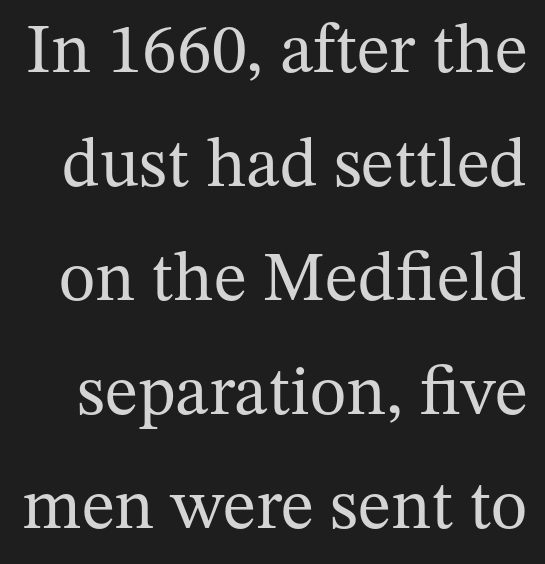
{"serif": "yes", "italic": "no", "bold": "no", "weight": "regular", "width": "normal", "stroke_contrast": "medium", "x_height": "medium", "monospaced": "no", "underline": "no", "line_spacing": "normal", "line_spacing_ratio": 1.63, "letter_spacing": "normal", "letter_spacing_em": 0.0, "glyph_px": 70}
